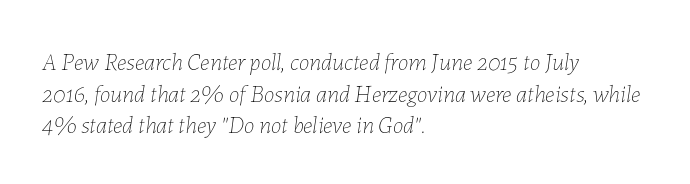
Q: Is the text bold? A: No.
Q: Is the text italic (slanted)? A: Yes, it leans right by about 7 degrees.
Q: Is the text underlined? A: No.
Q: How is the paragraph aligned? A: Left-aligned.
Q: Is the spacing between letters normal or unusually wide? A: Normal.
Q: Is the spacing between lines tight, normal or loose? A: Normal.
